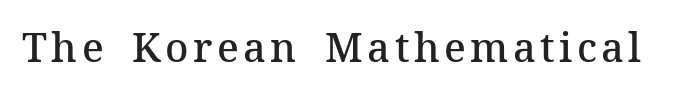
The image shows 40 px semibold serif type, upright; set not underlined; medium stroke contrast and a medium x-height.
